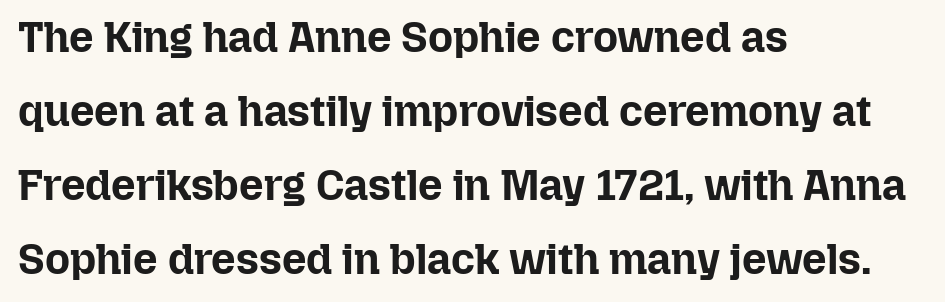
{"italic": "no", "bold": "yes", "weight": "bold", "width": "normal", "stroke_contrast": "low", "x_height": "medium", "monospaced": "no", "underline": "no", "align": "left", "line_spacing_ratio": 1.72, "letter_spacing": "normal", "letter_spacing_em": 0.0, "glyph_px": 43}
